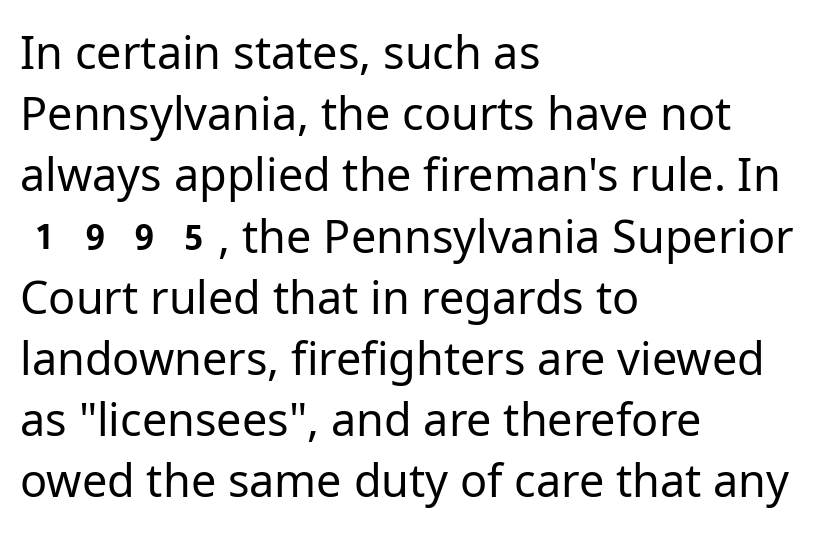
Q: Is the text bold? A: No.
Q: Is the text italic (slanted)? A: No, it is upright.
Q: Is the typeface a serif or a sans-serif typeface? A: Sans-serif.
Q: Is the text underlined? A: No.
Q: How is the paragraph aligned? A: Left-aligned.
Q: Is the spacing between letters normal or unusually wide? A: Normal.
Q: Is the spacing between lines tight, normal or loose? A: Normal.
Q: Width (condensed, normal, or wide)? A: Normal.
Q: Stroke contrast? A: Low.
Q: x-height? A: Medium.
Q: Monospaced? A: No.
